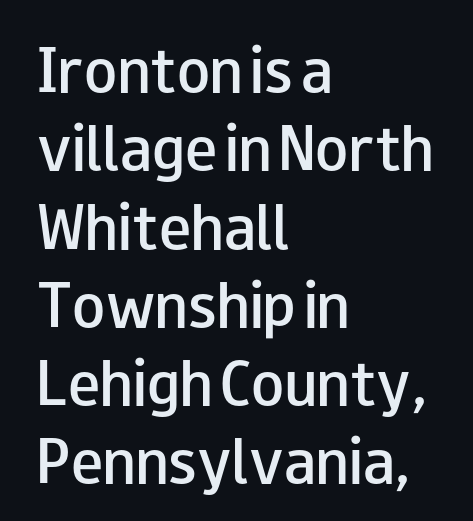
{"serif": "no", "italic": "no", "bold": "semi", "weight": "semibold", "width": "wide", "stroke_contrast": "low", "x_height": "small", "monospaced": "no", "underline": "no", "align": "left", "line_spacing": "normal", "line_spacing_ratio": 1.45, "letter_spacing": "normal", "letter_spacing_em": 0.0, "glyph_px": 54}
